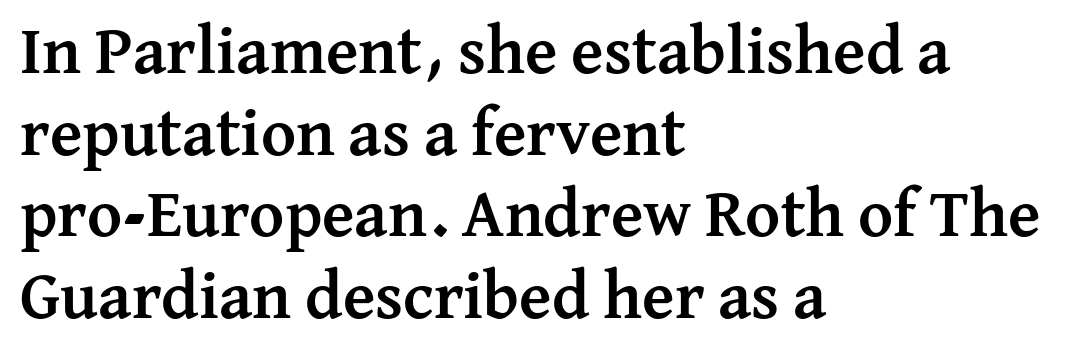
The image shows 67 px semibold serif type, upright; set left-aligned, line spacing 1.22x, normal letter spacing, not underlined; medium stroke contrast and a medium x-height.
